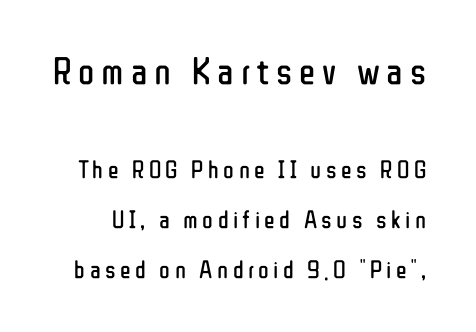
The image shows 38 px regular-weight, condensed sans-serif type, upright; set loose line spacing (2.0x), not underlined; the first (top) block is 1.52x larger; low stroke contrast and a medium x-height.
